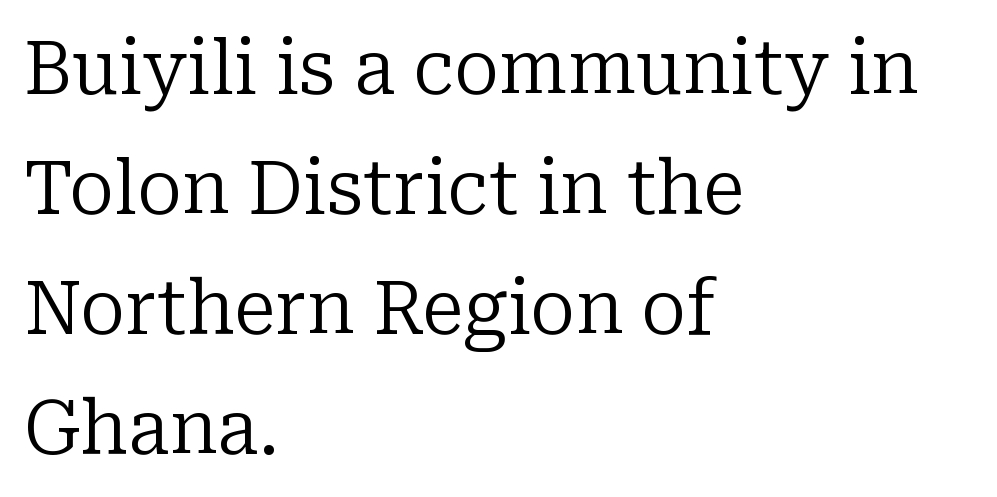
{"serif": "yes", "italic": "no", "bold": "no", "weight": "regular", "width": "normal", "stroke_contrast": "low", "x_height": "medium", "monospaced": "no", "underline": "no", "align": "left", "line_spacing": "normal", "line_spacing_ratio": 1.6, "letter_spacing": "normal", "letter_spacing_em": 0.0, "glyph_px": 75}
